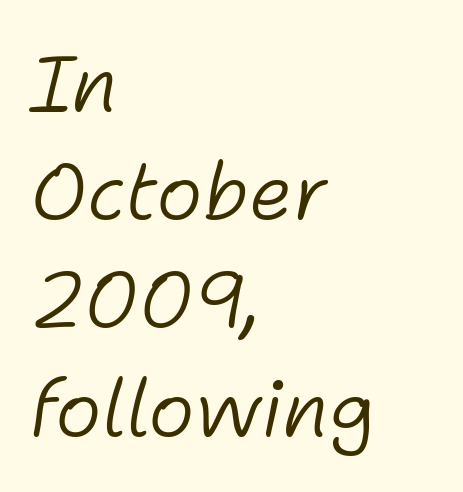
The image shows 79 px light type, italic (leaning right); set left-aligned, normal line spacing (1.37x), normal letter spacing, not underlined; low stroke contrast and a medium x-height.
